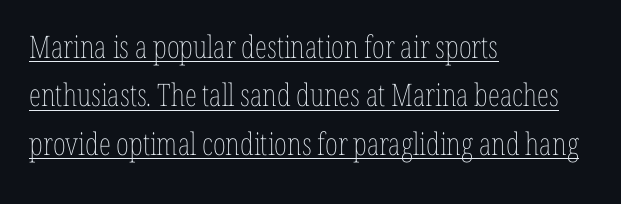
Q: Is the text bold? A: No.
Q: Is the text italic (slanted)? A: No, it is upright.
Q: Is the text underlined? A: Yes.
Q: How is the paragraph aligned? A: Left-aligned.
Q: Is the spacing between letters normal or unusually wide? A: Normal.
Q: Is the spacing between lines tight, normal or loose? A: Normal.
Q: Width (condensed, normal, or wide)? A: Condensed.
Q: Stroke contrast? A: Low.
Q: x-height? A: Medium.
Q: Monospaced? A: No.
